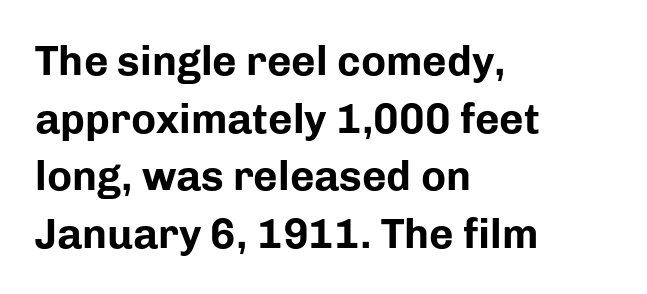
The image shows 42 px bold sans-serif type, upright; set left-aligned, normal line spacing (1.37x), normal letter spacing, not underlined; low stroke contrast and a medium x-height.
